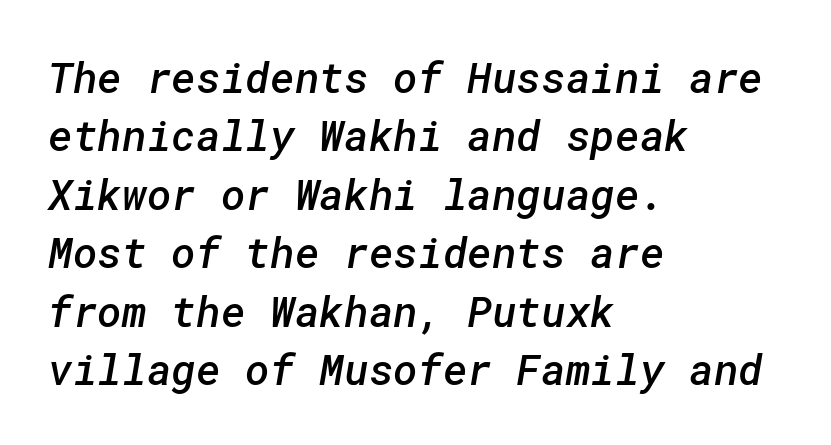
{"serif": "no", "bold": "semi", "weight": "semibold", "width": "normal", "stroke_contrast": "low", "x_height": "medium", "underline": "no", "align": "left", "line_spacing": "normal", "line_spacing_ratio": 1.39, "letter_spacing": "normal", "letter_spacing_em": 0.0, "glyph_px": 42}
